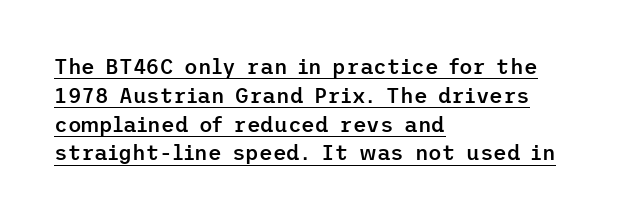
Honestly, the letter spacing is just normal — you wouldn't notice it. It's the straight-up-and-down kind of type. The block of text has a typical density, with ordinary space between rows. Leftover space on each line is placed entirely after the last word. On the weight axis this lands at semibold, roughly 600.
